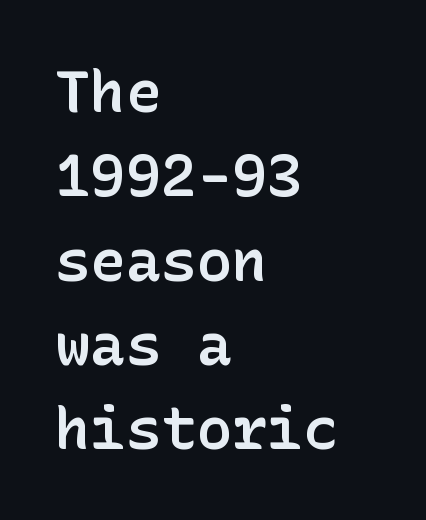
{"serif": "no", "italic": "no", "bold": "semi", "weight": "semibold", "width": "normal", "stroke_contrast": "low", "x_height": "medium", "underline": "no", "align": "left", "line_spacing": "normal", "line_spacing_ratio": 1.43, "letter_spacing": "normal", "letter_spacing_em": 0.0, "glyph_px": 59}
